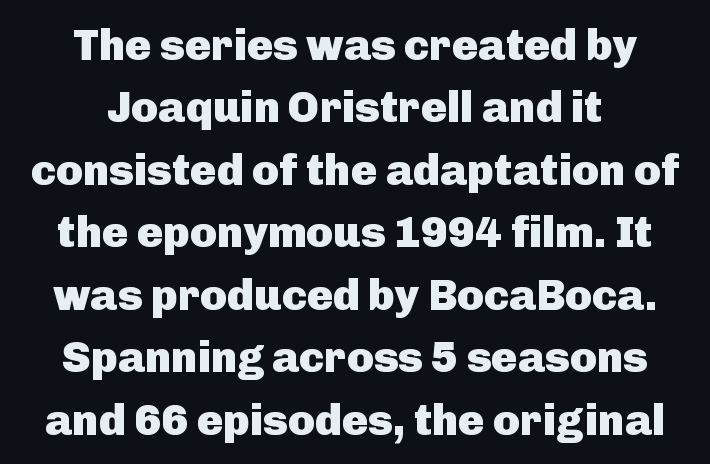
{"serif": "no", "italic": "no", "bold": "yes", "weight": "heavy", "width": "normal", "stroke_contrast": "low", "x_height": "medium", "monospaced": "no", "underline": "no", "align": "center", "line_spacing": "normal", "line_spacing_ratio": 1.42, "letter_spacing": "normal", "letter_spacing_em": 0.0, "glyph_px": 44}
